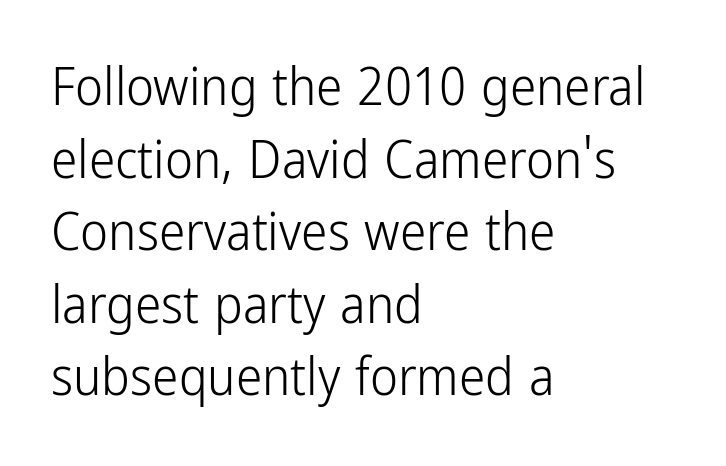
Q: Is the text bold? A: No.
Q: Is the text italic (slanted)? A: No, it is upright.
Q: Is the typeface a serif or a sans-serif typeface? A: Sans-serif.
Q: Is the text underlined? A: No.
Q: How is the paragraph aligned? A: Left-aligned.
Q: Is the spacing between letters normal or unusually wide? A: Normal.
Q: Is the spacing between lines tight, normal or loose? A: Normal.
Q: Width (condensed, normal, or wide)? A: Condensed.
Q: Stroke contrast? A: Low.
Q: x-height? A: Medium.
Q: Monospaced? A: No.
